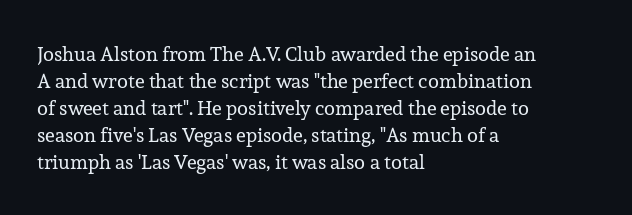
{"italic": "no", "bold": "no", "underline": "no", "align": "left", "line_spacing": "normal", "line_spacing_ratio": 1.35, "letter_spacing": "normal", "letter_spacing_em": 0.0, "glyph_px": 20}
